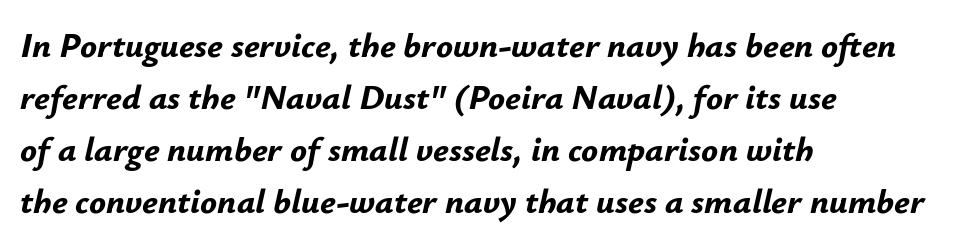
The image shows 35 px bold type, italic (leaning right); set left-aligned, normal line spacing (1.49x), normal letter spacing, not underlined; low stroke contrast and a small x-height.
